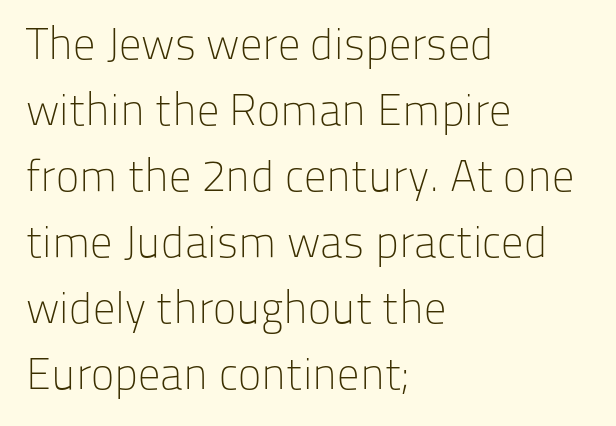
Characters remain perfectly vertical along every line. How would I describe the line gaps? Plain and ordinary. All the whitespace from short lines collects on the right. Tracking value appears to be zero — textbook default spacing. The weight would be labelled regular, book, light, or lighter still. This sample has the flowing, uneven cadence of proportional lettering.
